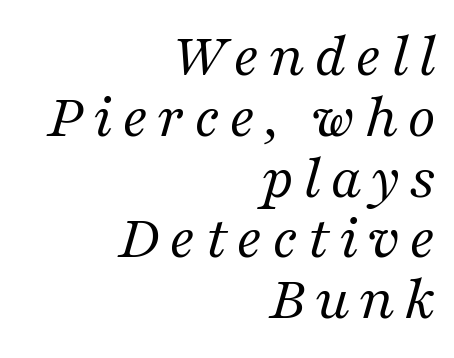
Q: Is the text bold? A: No.
Q: Is the text italic (slanted)? A: Yes, it leans right by about 16 degrees.
Q: Is the typeface a serif or a sans-serif typeface? A: Serif.
Q: Is the text underlined? A: No.
Q: How is the paragraph aligned? A: Right-aligned.
Q: Is the spacing between lines tight, normal or loose? A: Tight.
Q: Width (condensed, normal, or wide)? A: Normal.
Q: Stroke contrast? A: Medium.
Q: x-height? A: Medium.
Q: Monospaced? A: No.
